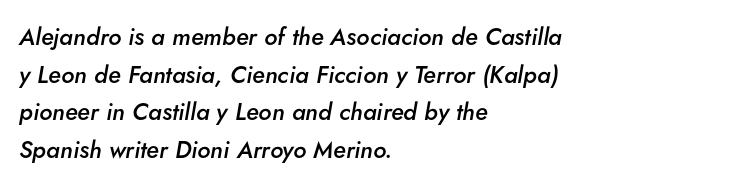
The image shows 24 px text type, italic (leaning right); set left-aligned, normal line spacing (1.57x), normal letter spacing, not underlined.
